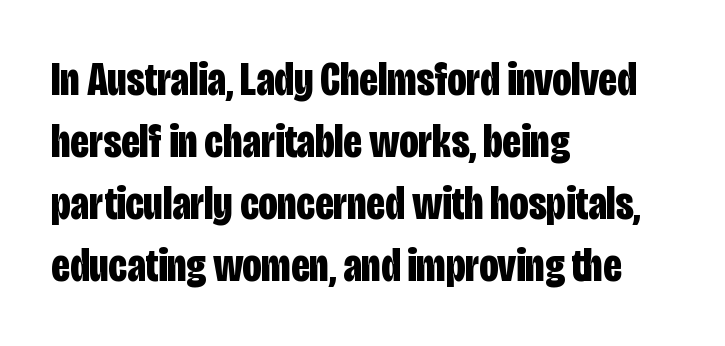
The image shows 47 px bold, condensed sans-serif type, upright; set left-aligned, normal line spacing (1.32x), normal letter spacing, not underlined; low stroke contrast and a large x-height.
